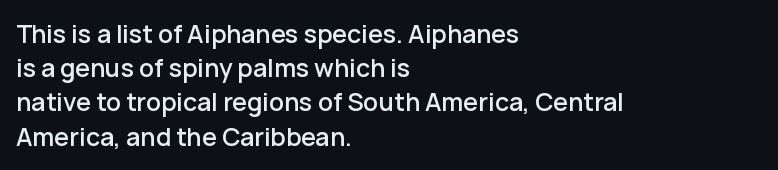
{"italic": "no", "underline": "no", "align": "left", "line_spacing": "normal", "line_spacing_ratio": 1.37, "letter_spacing": "normal", "letter_spacing_em": 0.0, "glyph_px": 25}
